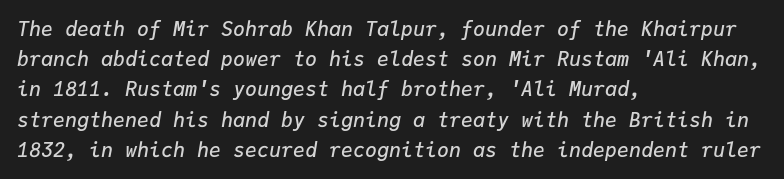
{"italic": "yes", "lean": "right", "slant_degrees": 9, "bold": "semi", "underline": "no", "align": "left", "line_spacing": "normal", "line_spacing_ratio": 1.51, "letter_spacing": "normal", "letter_spacing_em": 0.0, "glyph_px": 20}
